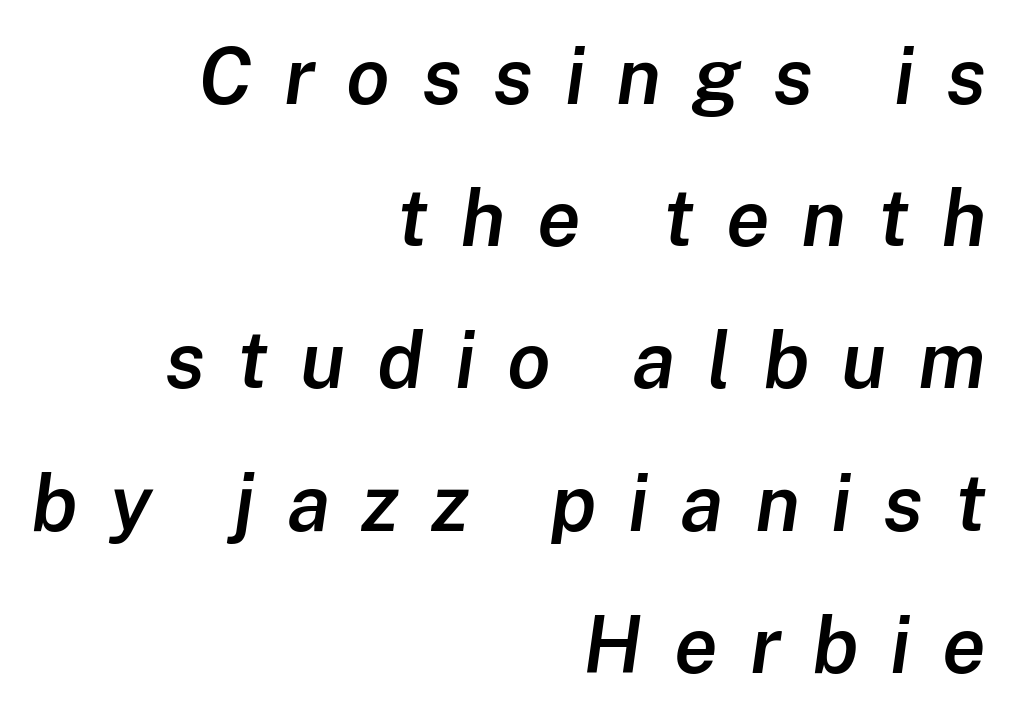
Q: Is the text bold? A: Semi-bold.
Q: Is the text italic (slanted)? A: Yes, it leans right by about 8 degrees.
Q: Is the text underlined? A: No.
Q: How is the paragraph aligned? A: Right-aligned.
Q: Is the spacing between letters normal or unusually wide? A: Unusually wide.
Q: Width (condensed, normal, or wide)? A: Normal.
Q: Stroke contrast? A: Low.
Q: x-height? A: Medium.
Q: Monospaced? A: No.
